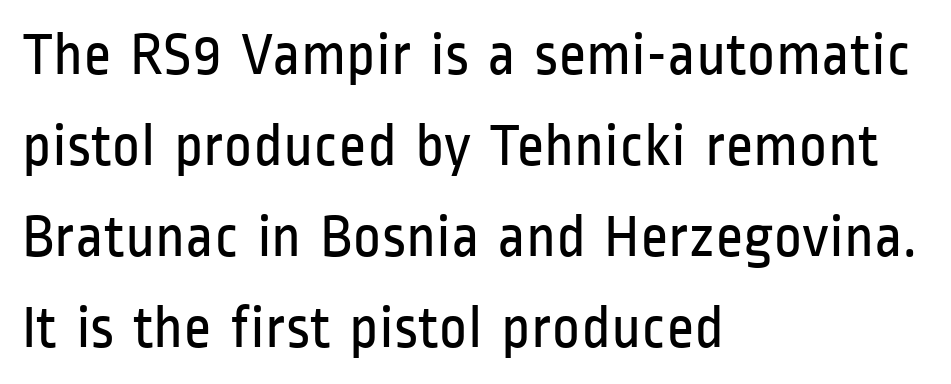
The image shows 61 px regular-weight, condensed sans-serif type, upright; set left-aligned, normal line spacing (1.49x), normal letter spacing, not underlined; low stroke contrast and a medium x-height.
